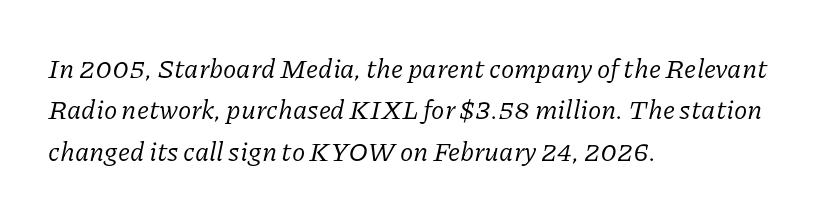
{"italic": "yes", "lean": "right", "slant_degrees": 11, "bold": "no", "underline": "no", "align": "left", "line_spacing": "normal", "line_spacing_ratio": 1.53, "letter_spacing": "normal", "letter_spacing_em": 0.0, "glyph_px": 27}
